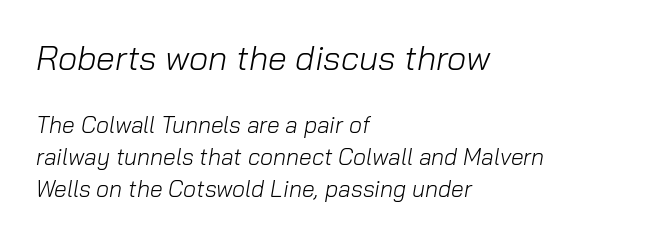
Q: Is the text bold? A: No.
Q: Is the text italic (slanted)? A: Yes, it leans right by about 10 degrees.
Q: Is the text underlined? A: No.
Q: How is the paragraph aligned? A: Left-aligned.
Q: Is the spacing between letters normal or unusually wide? A: Normal.
Q: Is the spacing between lines tight, normal or loose? A: Normal.
Q: Which block of text is set in a larger size, the first (top) or the second (bottom)? A: The first (top) one.
Q: Width (condensed, normal, or wide)? A: Normal.
Q: Stroke contrast? A: Low.
Q: x-height? A: Medium.
Q: Monospaced? A: No.
